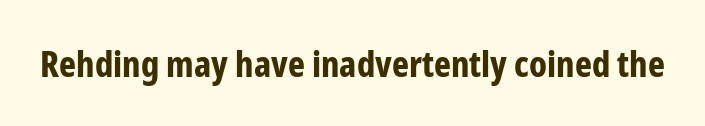
The image shows 36 px bold, condensed sans-serif type, upright; set normal letter spacing, not underlined; low stroke contrast and a medium x-height.
